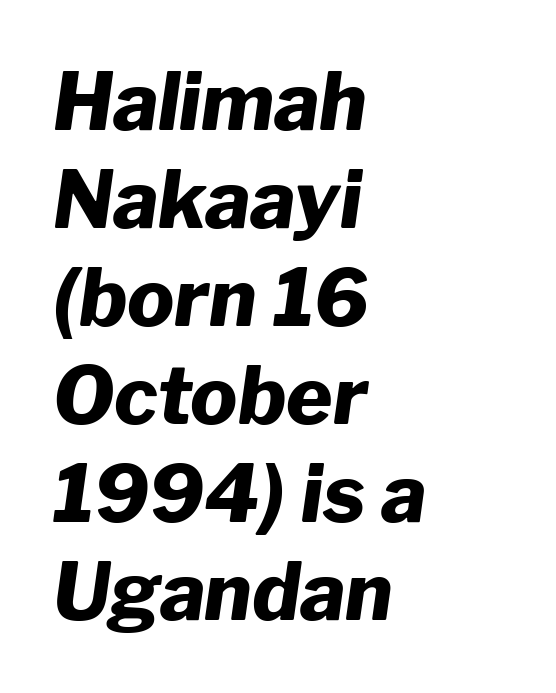
Which margin do the lines hug? The left one — the right edge is uneven. This is oblique type, the kind used for emphasis or titles. Unmarked baselines from the first word to the last. A typesetter would call this zero additional tracking. Is this a fixed-width face? No — the glyphs have proportional, varying widths. These words are printed bold, with thick strokes throughout.
